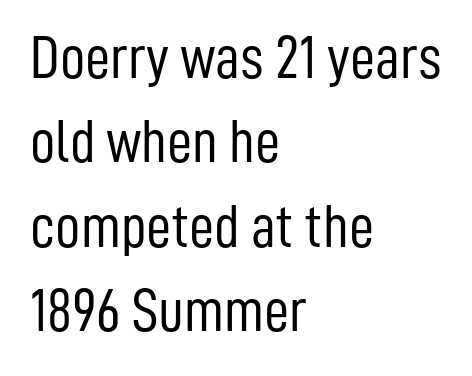
{"serif": "no", "italic": "no", "bold": "no", "weight": "light", "width": "condensed", "stroke_contrast": "low", "x_height": "medium", "monospaced": "no", "underline": "no", "align": "left", "line_spacing": "normal", "line_spacing_ratio": 1.36, "letter_spacing": "normal", "letter_spacing_em": 0.0, "glyph_px": 62}
